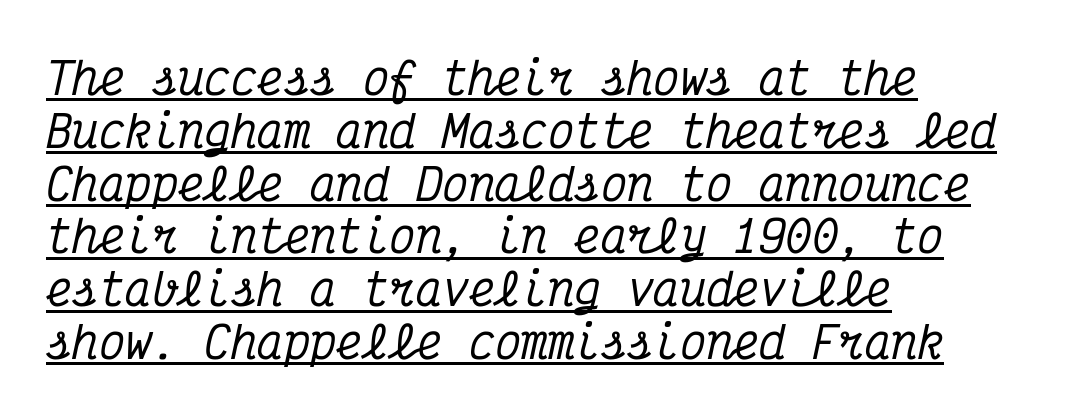
{"serif": "yes", "italic": "yes", "lean": "right", "slant_degrees": 12, "width": "condensed", "stroke_contrast": "medium", "x_height": "medium", "monospaced": "yes", "underline": "yes", "align": "left", "line_spacing_ratio": 1.2, "letter_spacing": "normal", "letter_spacing_em": 0.0, "glyph_px": 44}
